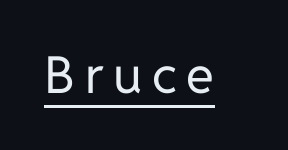
{"serif": "no", "italic": "no", "bold": "no", "weight": "regular", "width": "normal", "stroke_contrast": "low", "x_height": "medium", "monospaced": "no", "underline": "yes", "glyph_px": 51}
